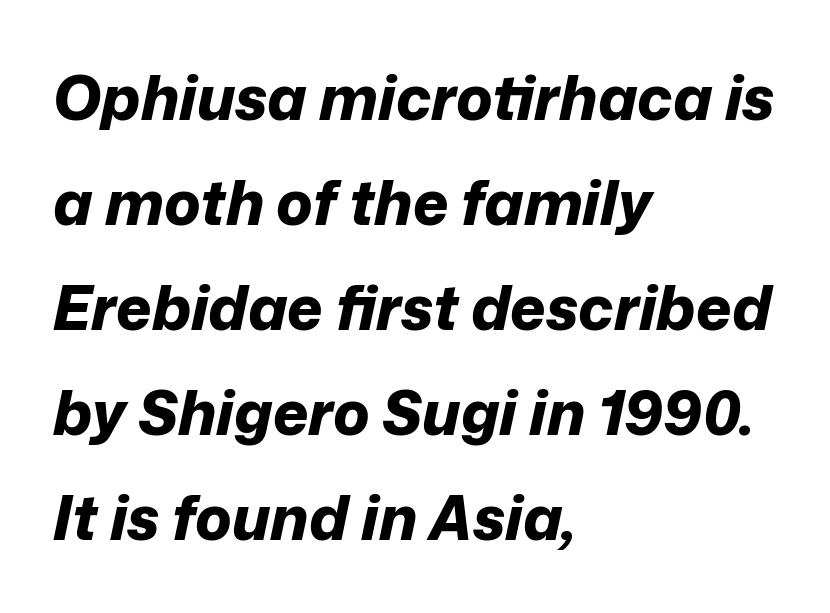
Q: Is the text bold? A: Yes.
Q: Is the text italic (slanted)? A: Yes, it leans right by about 12 degrees.
Q: Is the text underlined? A: No.
Q: How is the paragraph aligned? A: Left-aligned.
Q: Is the spacing between letters normal or unusually wide? A: Normal.
Q: Width (condensed, normal, or wide)? A: Normal.
Q: Stroke contrast? A: Low.
Q: x-height? A: Medium.
Q: Monospaced? A: No.
